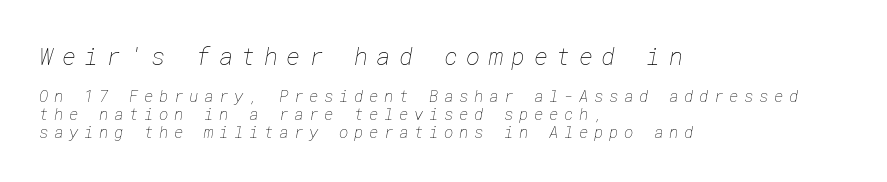
Q: Is the text bold? A: No.
Q: Is the text underlined? A: No.
Q: How is the paragraph aligned? A: Left-aligned.
Q: Is the spacing between letters normal or unusually wide? A: Unusually wide.
Q: Is the spacing between lines tight, normal or loose? A: Tight.
Q: Which block of text is set in a larger size, the first (top) or the second (bottom)? A: The first (top) one.
